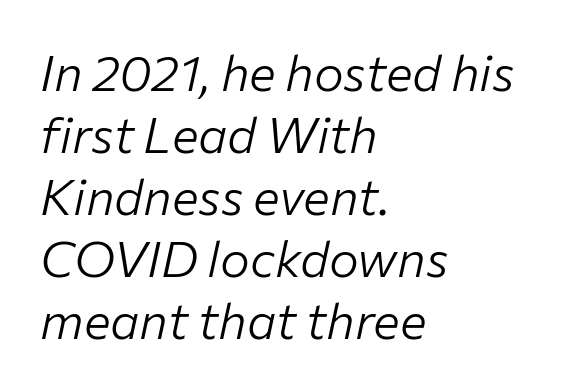
Beneath every word, the page is bare. Caption: face not bold, strokes unweighted. These lines are rendered in a variable-pitch font. Does the lettering tilt? It does — this is italic. Notice how the passage keeps a crisp vertical edge on the left only.
